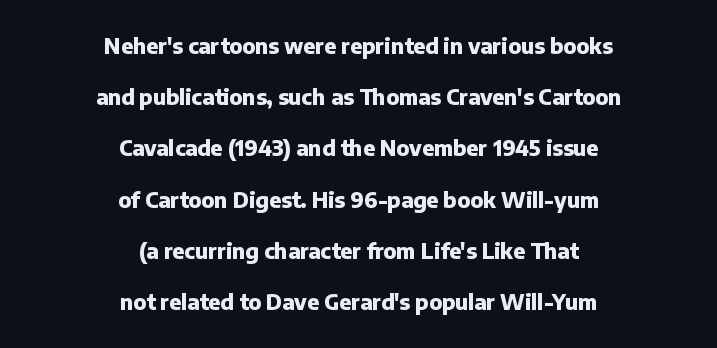
Q: Is the text bold? A: Yes.
Q: Is the text italic (slanted)? A: No, it is upright.
Q: Is the text underlined? A: No.
Q: How is the paragraph aligned? A: Centered.
Q: Is the spacing between letters normal or unusually wide? A: Normal.
Q: Is the spacing between lines tight, normal or loose? A: Loose.
